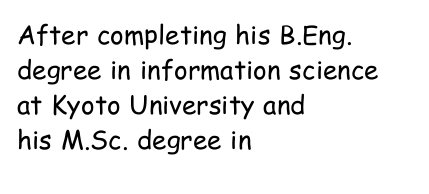
How are the letters spaced? Ordinarily, with no added tracking. Has an underline been added? It has not. Honestly, the row spacing looks completely unremarkable. The font is comparable to plain body text, perhaps lighter. Visually the block forms a straight wall on the left and a jagged coastline on the right.
